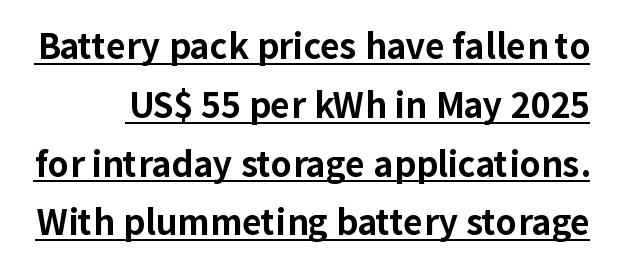
The image shows 34 px bold sans-serif type, upright; set line spacing 1.73x, normal letter spacing, underlined; low stroke contrast and a medium x-height.
